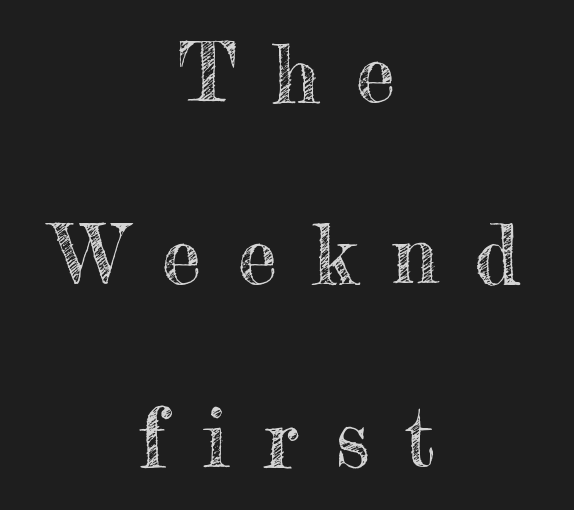
The image shows 80 px text type, upright; set centered, loose line spacing (2.28x), unusually wide letter spacing (+0.45 em), not underlined; a small x-height.
